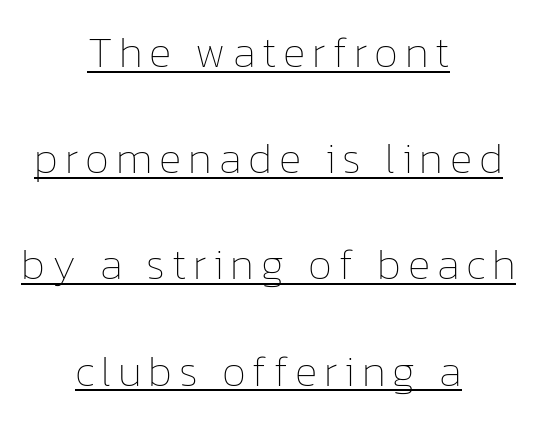
Q: Is the text bold? A: No.
Q: Is the text italic (slanted)? A: No, it is upright.
Q: Is the text underlined? A: Yes.
Q: How is the paragraph aligned? A: Centered.
Q: Is the spacing between lines tight, normal or loose? A: Loose.
Q: Width (condensed, normal, or wide)? A: Normal.
Q: Stroke contrast? A: Low.
Q: x-height? A: Medium.
Q: Monospaced? A: No.
